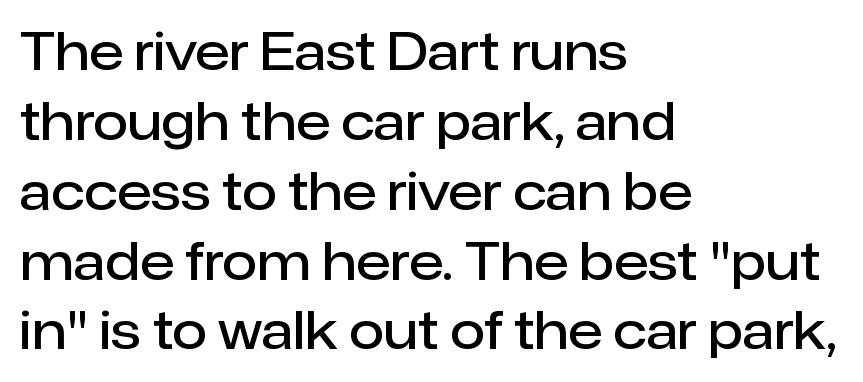
Each row of text sits above clean, open space. Weight: semibold (demi). A sans-serif font was chosen for this passage. Notice how descenders clear the ascenders below comfortably — that's standard leading.
